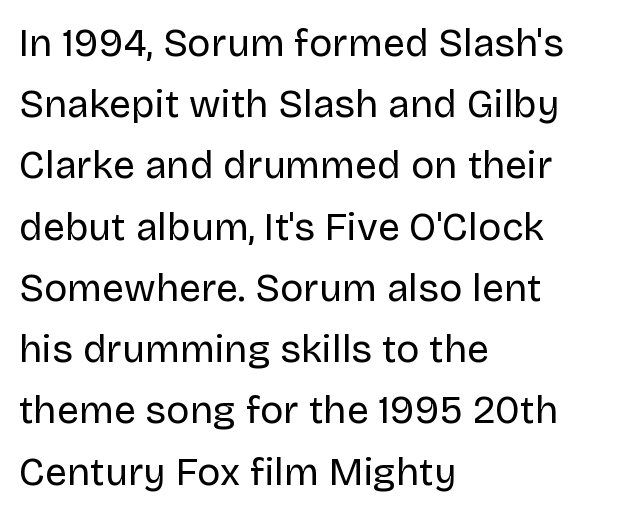
A classic flush-left, rag-right setting is used for this passage. In terms of leading, this rendering sits right in the middle. Observe the absence of serifs on each vertical stroke in this sample. Rendered with straight, roman letterforms. The rendering keeps characters at their native spacing. Character widths vary here, with narrow letters taking less room than wide ones.
